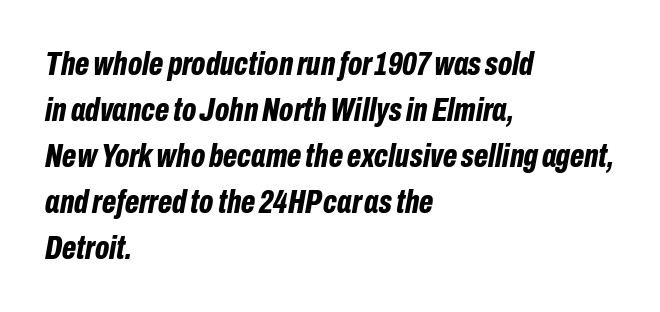
Q: Is the text bold? A: Yes.
Q: Is the text italic (slanted)? A: Yes, it leans right by about 10 degrees.
Q: Is the text underlined? A: No.
Q: How is the paragraph aligned? A: Left-aligned.
Q: Is the spacing between letters normal or unusually wide? A: Normal.
Q: Is the spacing between lines tight, normal or loose? A: Normal.
Q: Width (condensed, normal, or wide)? A: Condensed.
Q: Stroke contrast? A: Low.
Q: x-height? A: Medium.
Q: Monospaced? A: No.
